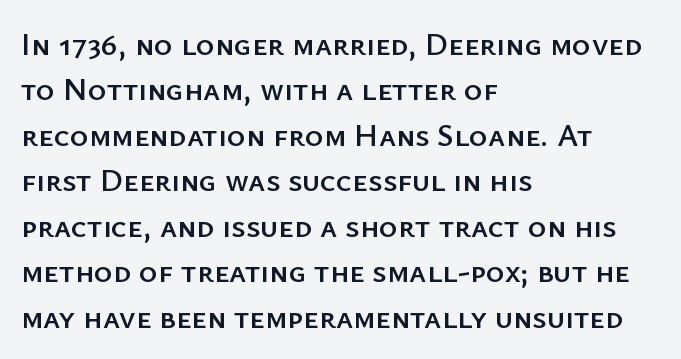
The image shows 32 px sans-serif type, upright; set left-aligned, normal line spacing (1.42x), normal letter spacing, not underlined; low stroke contrast and a medium x-height.
